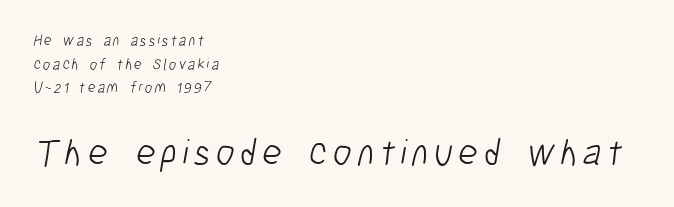
The image shows 38 px light, condensed sans-serif type; set left-aligned, normal line spacing (1.57x), not underlined; the second (bottom) block is 2.53x larger; low stroke contrast and a medium x-height.
